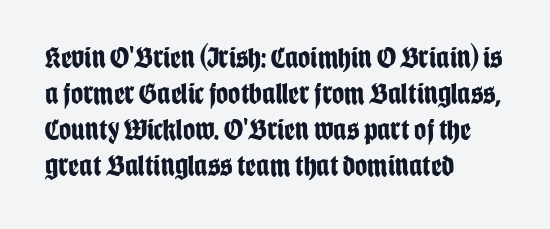
The image shows 30 px bold, condensed sans-serif type, upright; set left-aligned, line spacing 1.2x, normal letter spacing, not underlined; low stroke contrast and a large x-height.
